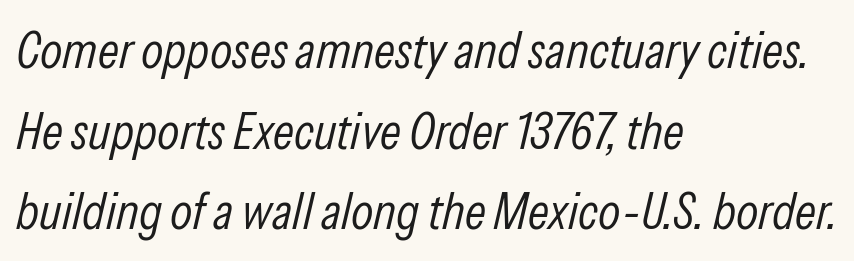
{"italic": "yes", "lean": "right", "slant_degrees": 13, "bold": "no", "weight": "light", "width": "condensed", "stroke_contrast": "low", "x_height": "medium", "monospaced": "no", "underline": "no", "align": "left", "line_spacing": "normal", "line_spacing_ratio": 1.55, "letter_spacing": "normal", "letter_spacing_em": 0.0, "glyph_px": 52}
